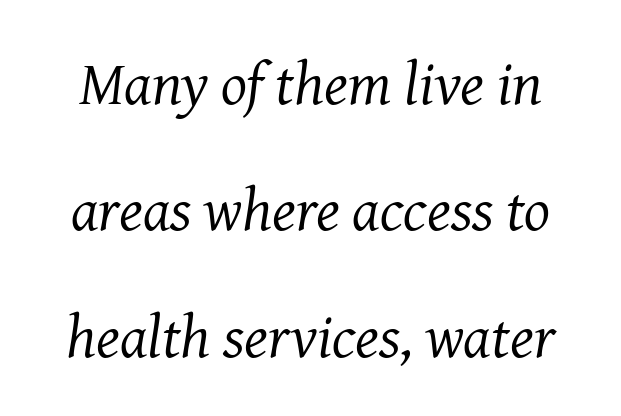
The image shows 61 px regular-weight serif type, italic (leaning right); set loose line spacing (2.07x), normal letter spacing, not underlined; medium stroke contrast and a medium x-height.
